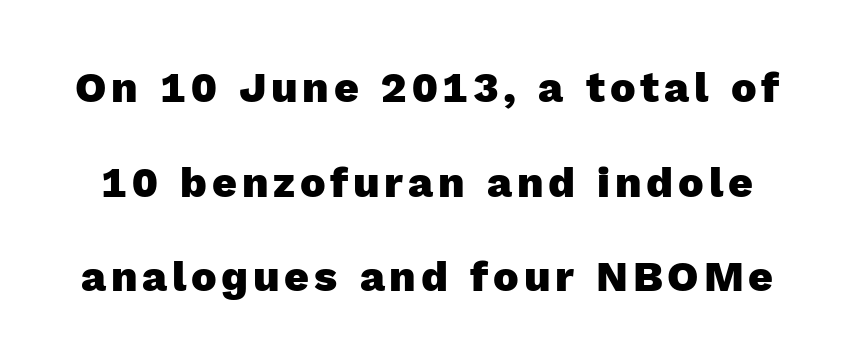
Q: Is the text bold? A: Yes.
Q: Is the text italic (slanted)? A: No, it is upright.
Q: Is the typeface a serif or a sans-serif typeface? A: Sans-serif.
Q: Is the text underlined? A: No.
Q: Is the spacing between lines tight, normal or loose? A: Loose.
Q: Width (condensed, normal, or wide)? A: Normal.
Q: x-height? A: Medium.
Q: Monospaced? A: No.
